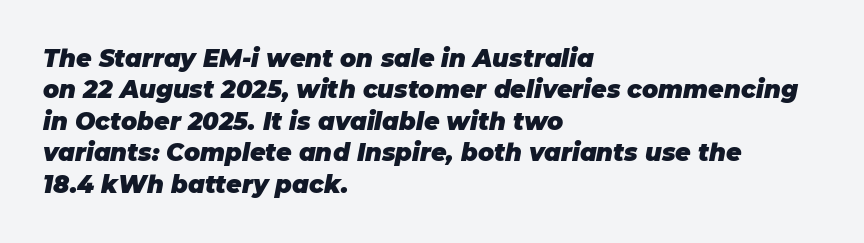
The image shows 24 px bold type, italic (leaning right); set left-aligned, normal line spacing (1.31x), normal letter spacing, not underlined.
